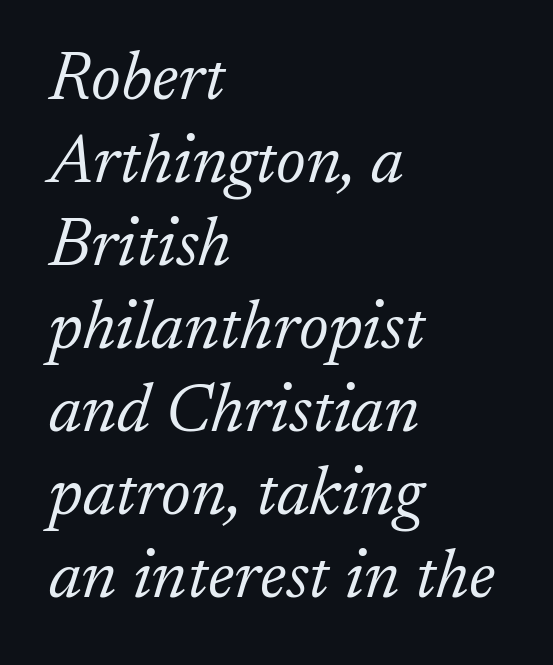
{"serif": "yes", "italic": "yes", "lean": "right", "slant_degrees": 17, "bold": "no", "weight": "light", "width": "normal", "stroke_contrast": "low", "x_height": "small", "monospaced": "no", "underline": "no", "align": "left", "line_spacing_ratio": 1.22, "letter_spacing": "normal", "letter_spacing_em": 0.0, "glyph_px": 68}
